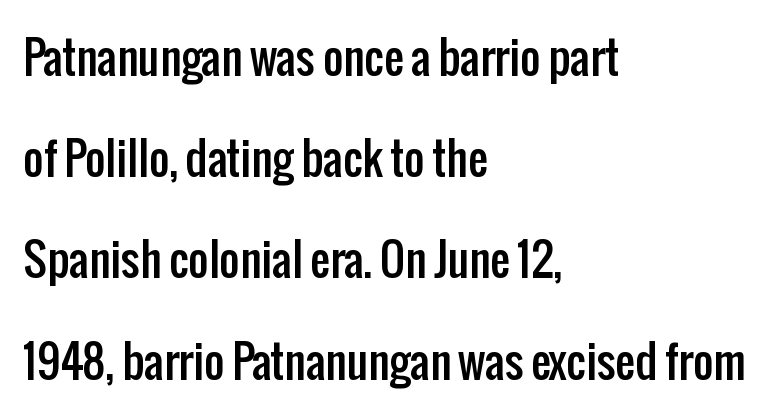
The image shows 44 px condensed sans-serif type, upright; set left-aligned, loose line spacing (2.3x), normal letter spacing, not underlined; low stroke contrast and a medium x-height.
